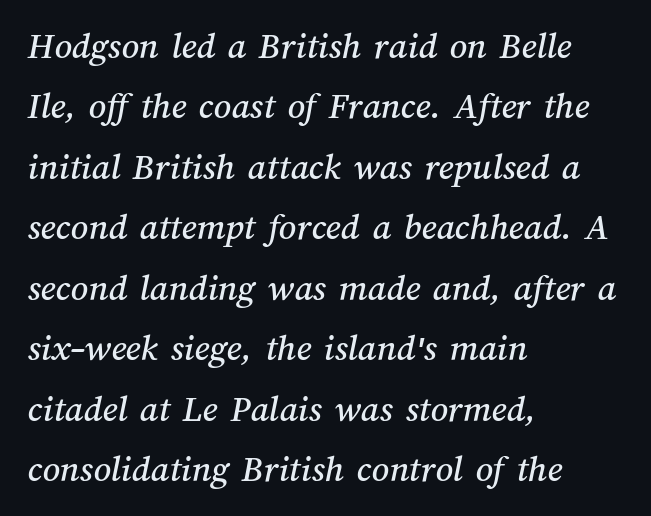
{"width": "normal", "stroke_contrast": "medium", "x_height": "medium", "monospaced": "no", "underline": "no", "align": "left", "line_spacing": "normal", "line_spacing_ratio": 1.59, "letter_spacing": "normal", "letter_spacing_em": 0.0, "glyph_px": 38}
